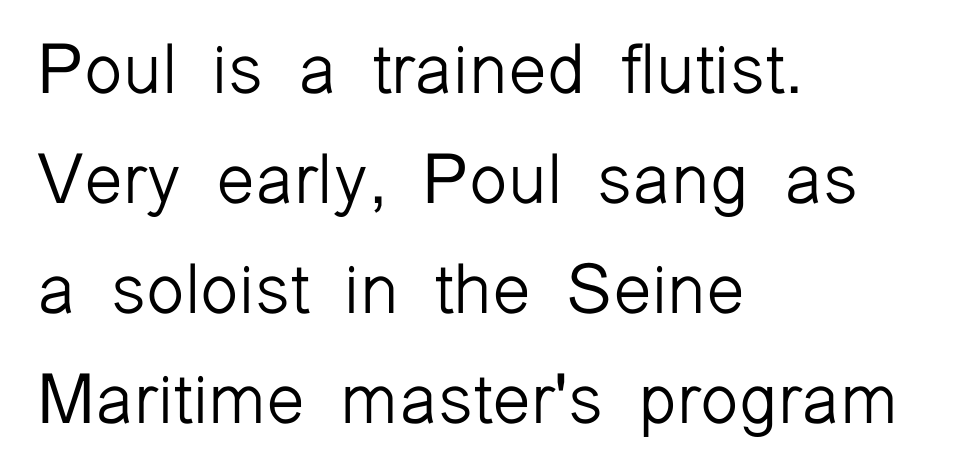
The image shows 70 px light sans-serif type, upright; set left-aligned, normal line spacing (1.57x), normal letter spacing, not underlined; low stroke contrast and a medium x-height.
